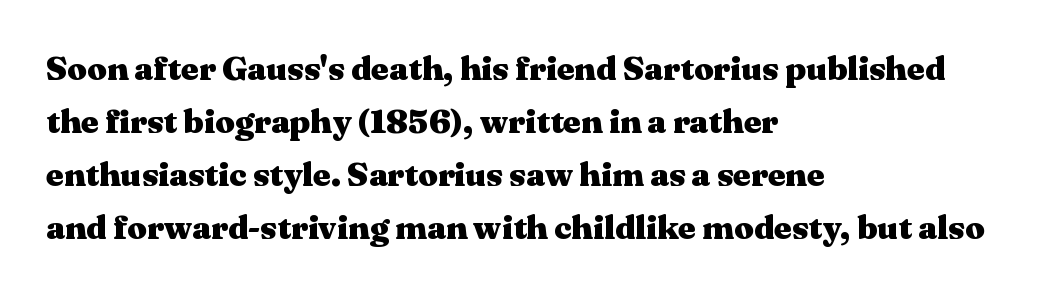
The image shows 34 px heavy, wide serif type, upright; set left-aligned, normal line spacing (1.56x), normal letter spacing, not underlined; medium stroke contrast and a medium x-height.
